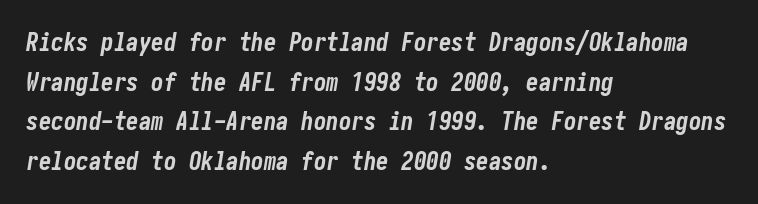
Lines of text with bare space underneath. The gaps between neighbouring characters are ordinary and unremarkable. Notice how the stems are inclined rather than vertical — that's the hallmark of italics. All the whitespace from short lines collects on the right. How heavy is the stroke? Heavy — this is a bold. Compared with typical paragraphs, the rows here are spaced about the same.
